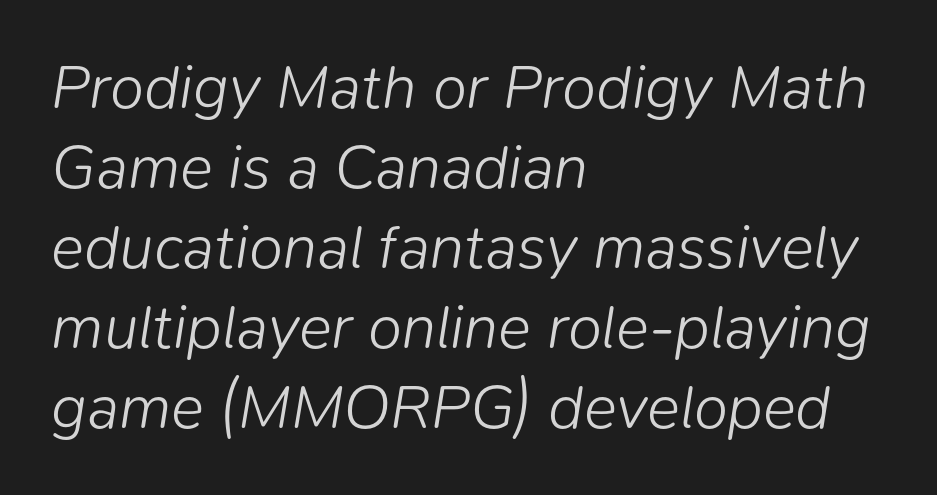
Q: Is the text bold? A: No.
Q: Is the text italic (slanted)? A: Yes, it leans right by about 9 degrees.
Q: Is the text underlined? A: No.
Q: How is the paragraph aligned? A: Left-aligned.
Q: Is the spacing between letters normal or unusually wide? A: Normal.
Q: Is the spacing between lines tight, normal or loose? A: Normal.
Q: Width (condensed, normal, or wide)? A: Normal.
Q: Stroke contrast? A: Low.
Q: x-height? A: Medium.
Q: Monospaced? A: No.
